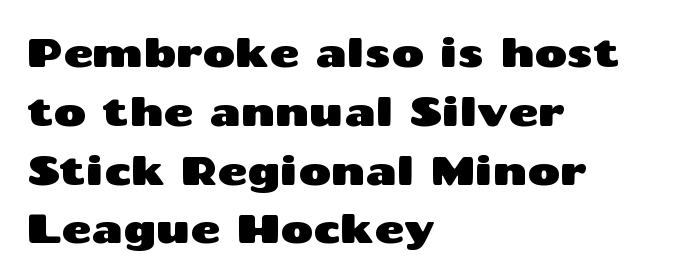
Is this a sans? Yes — the strokes have no serifs. Proportional: the letters do not fall into vertical columns. The baseline area is clear. No italicization has been applied; the sample stays upright.
